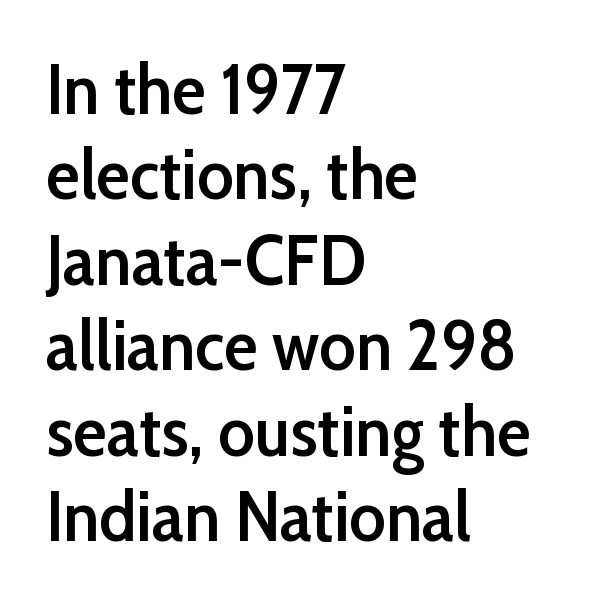
{"serif": "no", "italic": "no", "bold": "semi", "weight": "semibold", "width": "normal", "stroke_contrast": "low", "x_height": "medium", "monospaced": "no", "underline": "no", "align": "left", "line_spacing_ratio": 1.22, "letter_spacing": "normal", "letter_spacing_em": 0.0, "glyph_px": 70}
